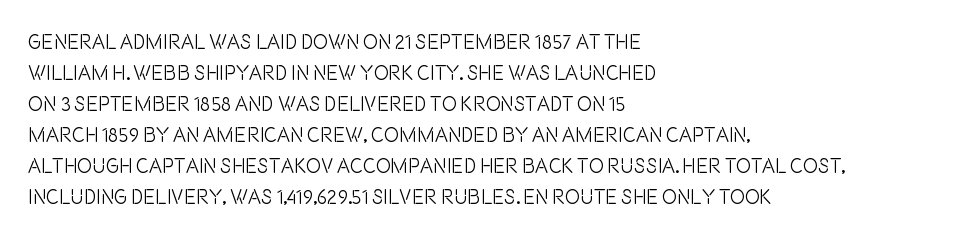
{"italic": "no", "bold": "no", "underline": "no", "align": "left", "line_spacing": "normal", "line_spacing_ratio": 1.55, "letter_spacing": "normal", "letter_spacing_em": 0.0, "glyph_px": 20}
